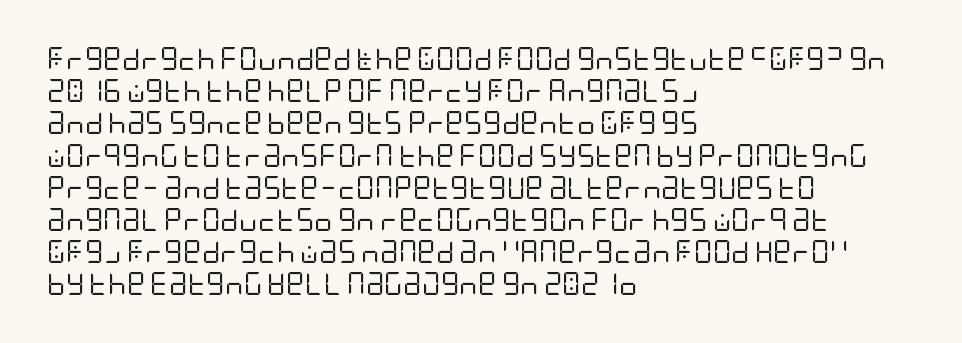
Q: Is the text bold? A: No.
Q: Is the text italic (slanted)? A: No, it is upright.
Q: Is the text underlined? A: No.
Q: How is the paragraph aligned? A: Left-aligned.
Q: Is the spacing between letters normal or unusually wide? A: Normal.
Q: Is the spacing between lines tight, normal or loose? A: Normal.
